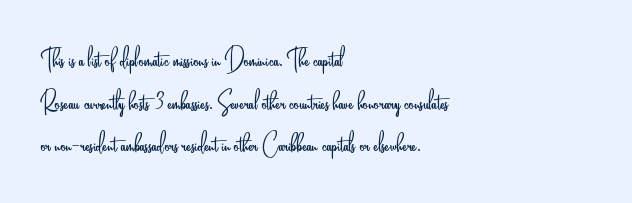
{"serif": "no", "bold": "no", "weight": "light", "width": "condensed", "stroke_contrast": "low", "x_height": "small", "monospaced": "no", "underline": "no", "align": "left", "line_spacing": "normal", "line_spacing_ratio": 1.33, "letter_spacing": "normal", "letter_spacing_em": 0.0, "glyph_px": 32}
